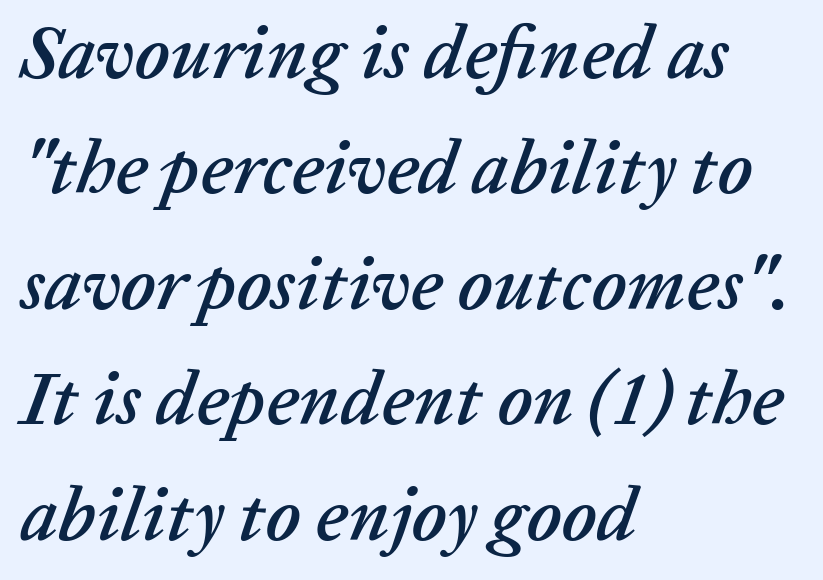
Q: Is the text italic (slanted)? A: Yes, it leans right by about 20 degrees.
Q: Is the text underlined? A: No.
Q: How is the paragraph aligned? A: Left-aligned.
Q: Is the spacing between letters normal or unusually wide? A: Normal.
Q: Is the spacing between lines tight, normal or loose? A: Normal.
Q: Width (condensed, normal, or wide)? A: Normal.
Q: Stroke contrast? A: Low.
Q: x-height? A: Medium.
Q: Monospaced? A: No.
